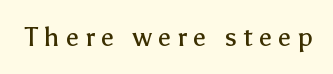
This is the regular roman posture of the typeface. This sample uses expanded letter spacing, leaving extra air between glyphs. No word sits above an underline. Ink coverage per letter is moderate at most.
